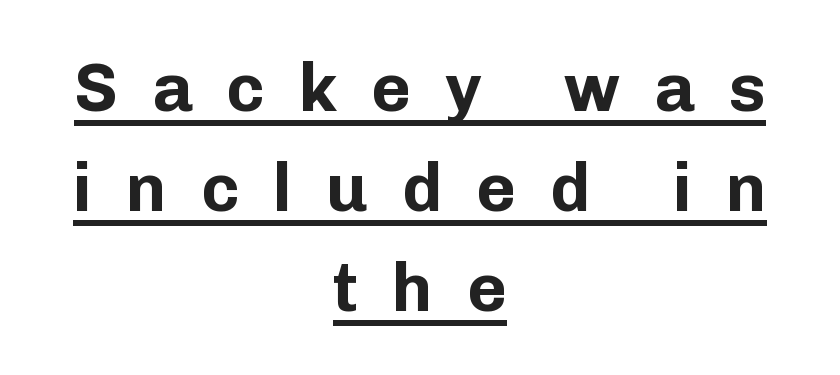
The image shows 68 px bold sans-serif type, upright; set centered, normal line spacing (1.47x), unusually wide letter spacing (+0.5 em), underlined; low stroke contrast and a medium x-height.
